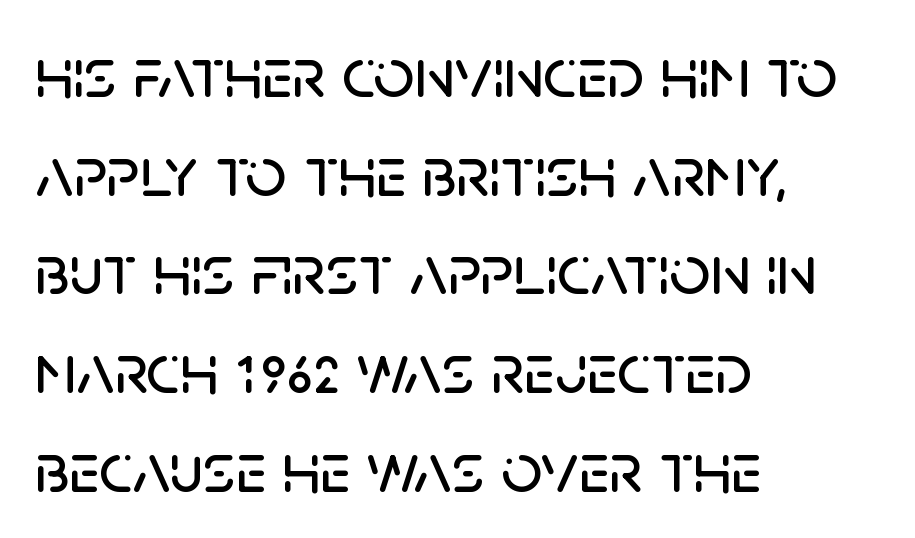
Q: Is the text italic (slanted)? A: No, it is upright.
Q: Is the typeface a serif or a sans-serif typeface? A: Sans-serif.
Q: Is the text underlined? A: No.
Q: How is the paragraph aligned? A: Left-aligned.
Q: Is the spacing between letters normal or unusually wide? A: Normal.
Q: Is the spacing between lines tight, normal or loose? A: Normal.
Q: Width (condensed, normal, or wide)? A: Normal.
Q: Stroke contrast? A: Low.
Q: x-height? A: Large.
Q: Monospaced? A: No.
